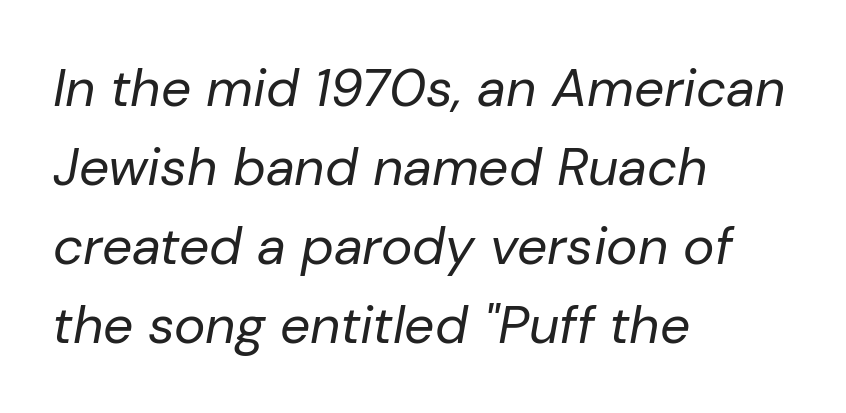
The image shows 53 px regular-weight type, italic (leaning right); set left-aligned, normal line spacing (1.49x), normal letter spacing, not underlined; low stroke contrast and a medium x-height.
